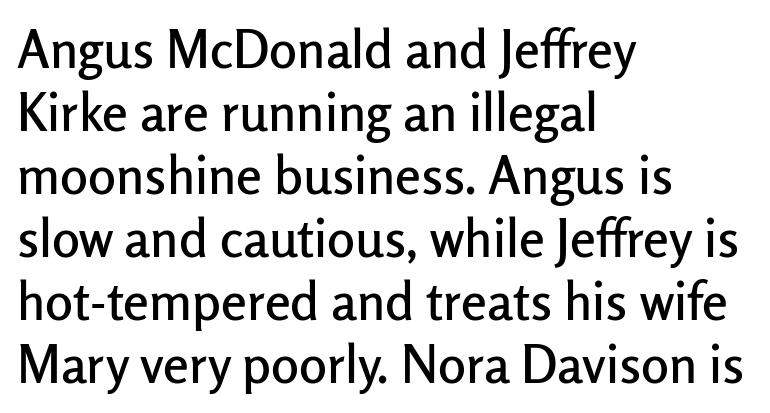
Here the designer chose a conventional face with non-uniform glyph widths. The designer went with a sans here, leaving each stem footless. Unmarked baselines from the first word to the last. Leftover space on each line is placed entirely after the last word.
